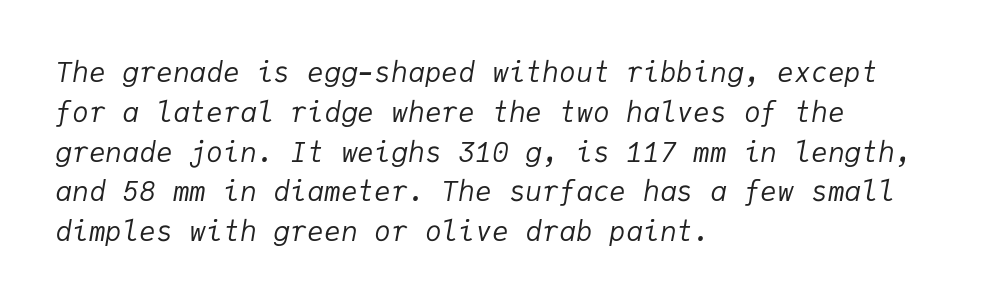
{"italic": "yes", "lean": "right", "slant_degrees": 9, "bold": "no", "weight": "regular", "width": "normal", "stroke_contrast": "low", "x_height": "medium", "monospaced": "yes", "underline": "no", "align": "left", "line_spacing": "normal", "line_spacing_ratio": 1.42, "letter_spacing": "normal", "letter_spacing_em": 0.0, "glyph_px": 28}
